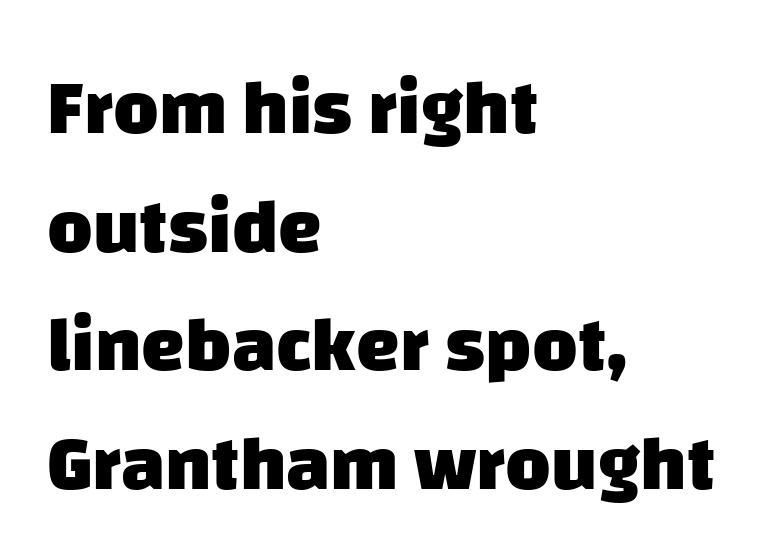
Note the varied advance widths — an 'i' is clearly narrower than an 'm'. This rendering uses left alignment, leaving the right contour irregular. The rendering uses a moderate line-height, typical for paragraphs. Set as a true bold cut, around the 700 mark. Tracking value appears to be zero — textbook default spacing. Quick note: underline off.
